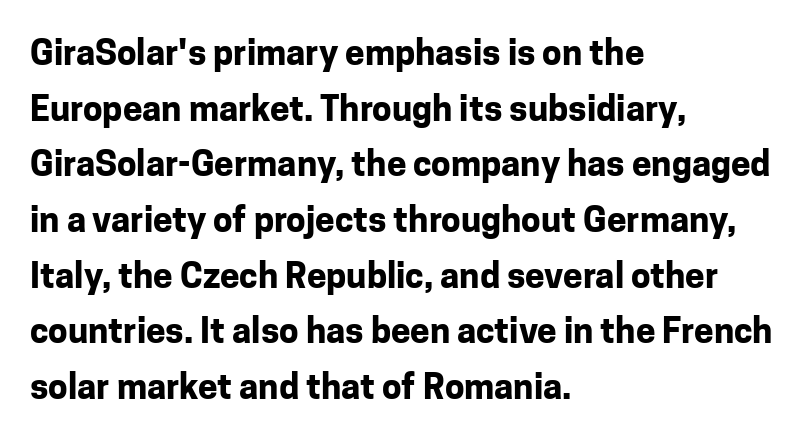
This sample has the flowing, uneven cadence of proportional lettering. The strokes are fattened all the way to bold. Here the glyphs are tracked normally, forming tight word shapes. Just letters on the line, the space beneath them empty. Regarding leading, the lines here are spaced in the standard way.
